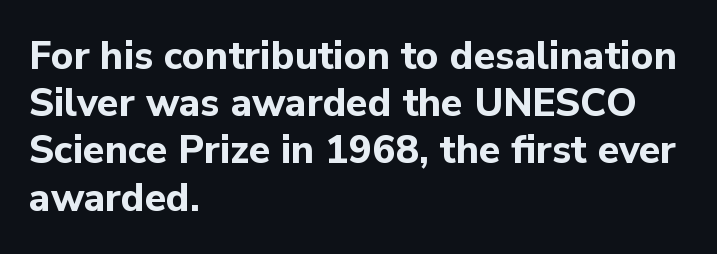
Q: Is the text bold? A: Yes.
Q: Is the text italic (slanted)? A: No, it is upright.
Q: Is the typeface a serif or a sans-serif typeface? A: Sans-serif.
Q: Is the text underlined? A: No.
Q: How is the paragraph aligned? A: Left-aligned.
Q: Is the spacing between letters normal or unusually wide? A: Normal.
Q: Width (condensed, normal, or wide)? A: Normal.
Q: Stroke contrast? A: Low.
Q: x-height? A: Medium.
Q: Monospaced? A: No.
